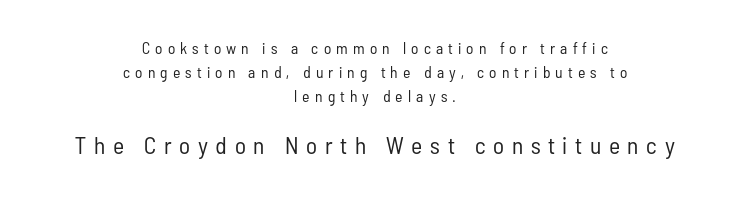
The image shows 24 px text type, upright; set centered, normal line spacing (1.51x), unusually wide letter spacing (+0.32 em), not underlined; the second (bottom) block is 1.5x larger.
